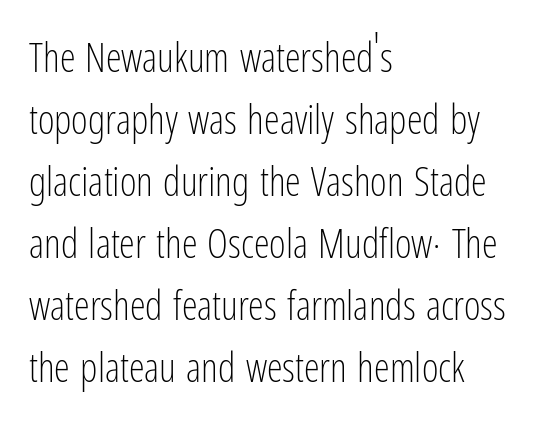
The image shows 40 px light, condensed sans-serif type, upright; set left-aligned, normal line spacing (1.55x), normal letter spacing, not underlined; low stroke contrast and a medium x-height.
